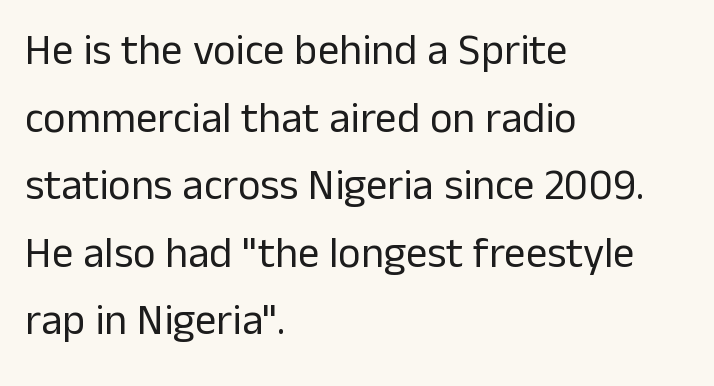
{"serif": "no", "italic": "no", "bold": "no", "weight": "regular", "width": "normal", "stroke_contrast": "low", "x_height": "medium", "monospaced": "no", "underline": "no", "align": "left", "line_spacing": "normal", "line_spacing_ratio": 1.57, "letter_spacing": "normal", "letter_spacing_em": 0.0, "glyph_px": 43}
